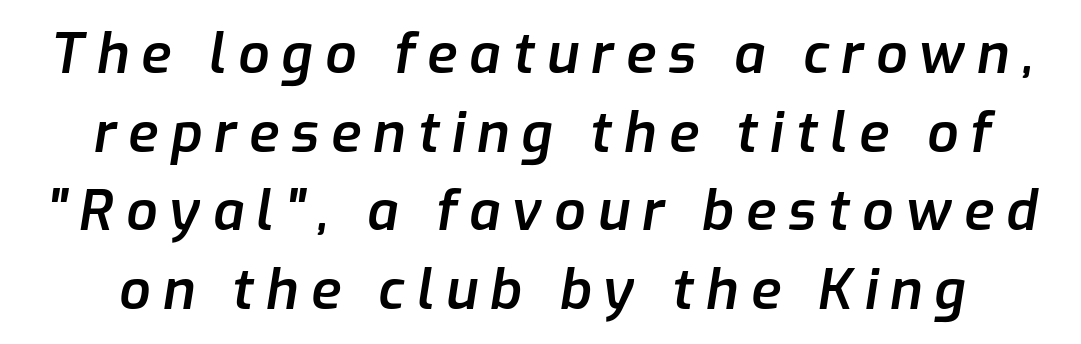
The image shows 55 px semibold type, italic (leaning right); set normal line spacing (1.43x), unusually wide letter spacing (+0.22 em), not underlined; low stroke contrast and a medium x-height.
